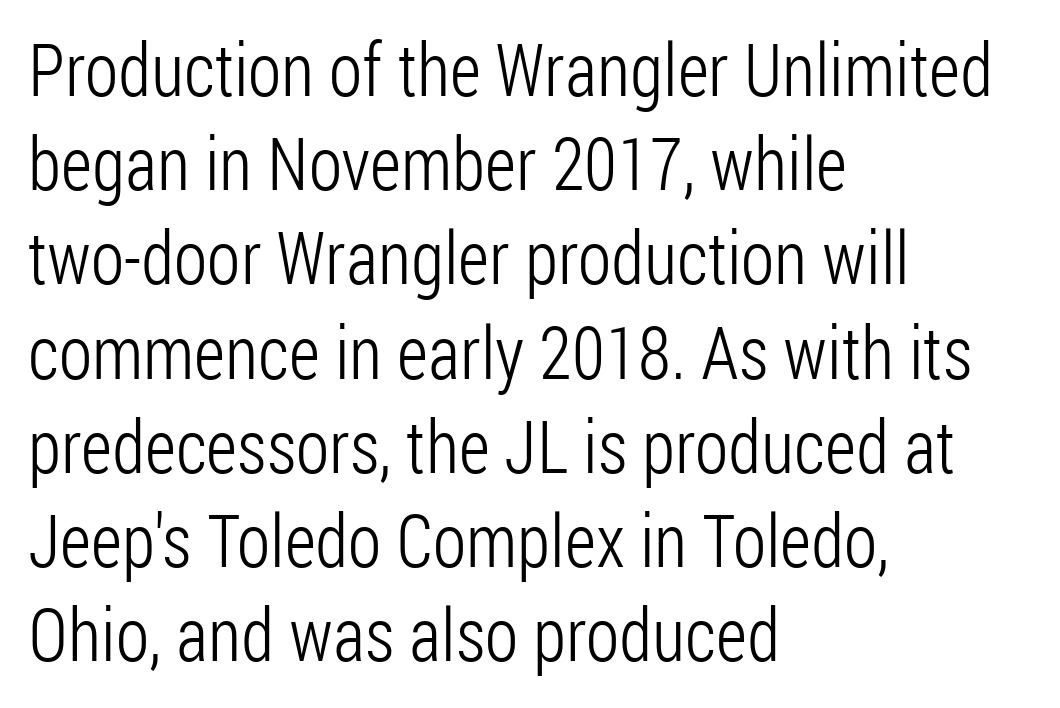
{"serif": "no", "italic": "no", "bold": "no", "weight": "light", "width": "condensed", "stroke_contrast": "low", "x_height": "medium", "monospaced": "no", "underline": "no", "align": "left", "line_spacing": "normal", "line_spacing_ratio": 1.29, "letter_spacing": "normal", "letter_spacing_em": 0.0, "glyph_px": 73}
